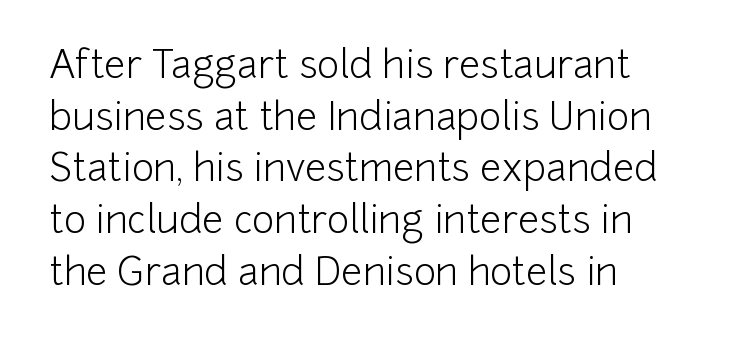
Q: Is the text bold? A: No.
Q: Is the text italic (slanted)? A: No, it is upright.
Q: Is the typeface a serif or a sans-serif typeface? A: Sans-serif.
Q: Is the text underlined? A: No.
Q: How is the paragraph aligned? A: Left-aligned.
Q: Is the spacing between letters normal or unusually wide? A: Normal.
Q: Is the spacing between lines tight, normal or loose? A: Normal.
Q: Width (condensed, normal, or wide)? A: Normal.
Q: Stroke contrast? A: Low.
Q: x-height? A: Medium.
Q: Monospaced? A: No.
